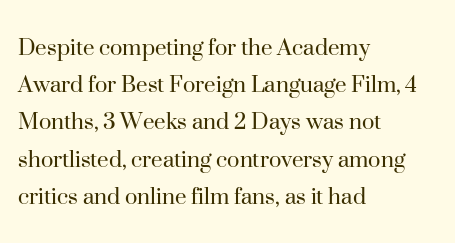
The rendering anchors every line to the left-hand side. A clean baseline with only descenders dipping below it. No chunkiness to these letters — they're not bold. Leading matches the norm, producing a regular column. Ascenders rise straight up at ninety degrees. Nobody touched the tracking dial on this one.
